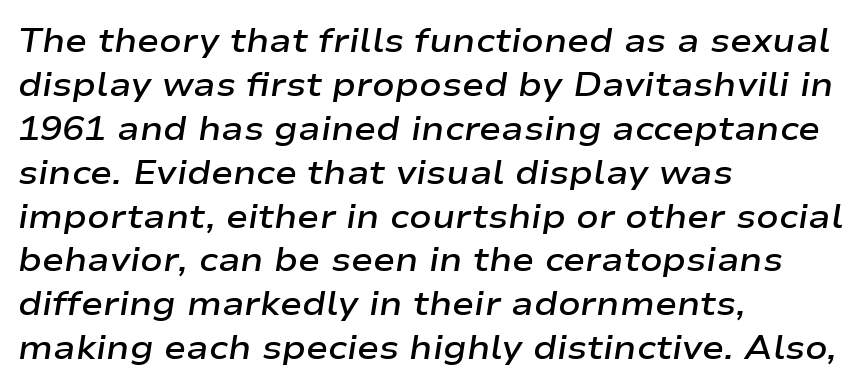
The image shows 33 px semibold, wide type, italic (leaning right); set left-aligned, normal line spacing (1.33x), normal letter spacing, not underlined; low stroke contrast and a medium x-height.
